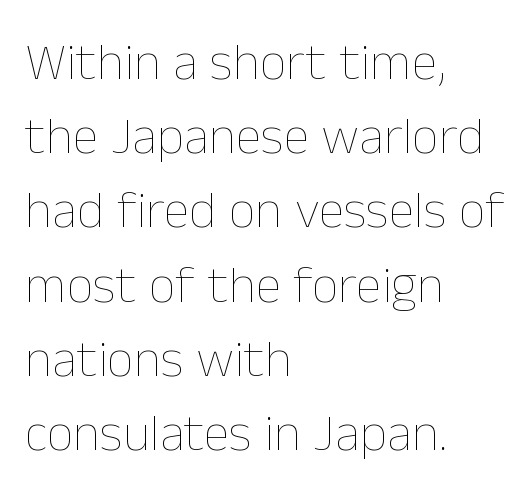
{"italic": "no", "bold": "no", "weight": "thin", "width": "normal", "stroke_contrast": "low", "x_height": "medium", "monospaced": "no", "underline": "no", "align": "left", "line_spacing": "normal", "line_spacing_ratio": 1.4, "letter_spacing": "normal", "letter_spacing_em": 0.0, "glyph_px": 53}
